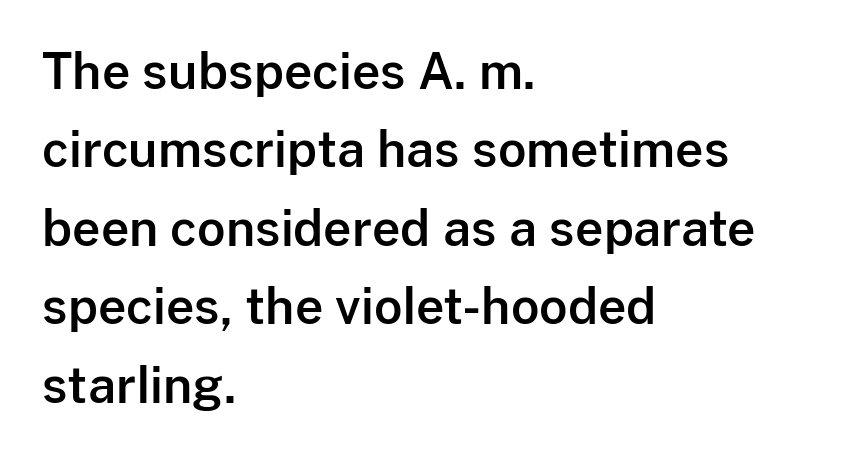
Q: Is the text italic (slanted)? A: No, it is upright.
Q: Is the typeface a serif or a sans-serif typeface? A: Sans-serif.
Q: Is the text underlined? A: No.
Q: How is the paragraph aligned? A: Left-aligned.
Q: Is the spacing between letters normal or unusually wide? A: Normal.
Q: Is the spacing between lines tight, normal or loose? A: Normal.
Q: Width (condensed, normal, or wide)? A: Normal.
Q: Stroke contrast? A: Low.
Q: x-height? A: Medium.
Q: Monospaced? A: No.
